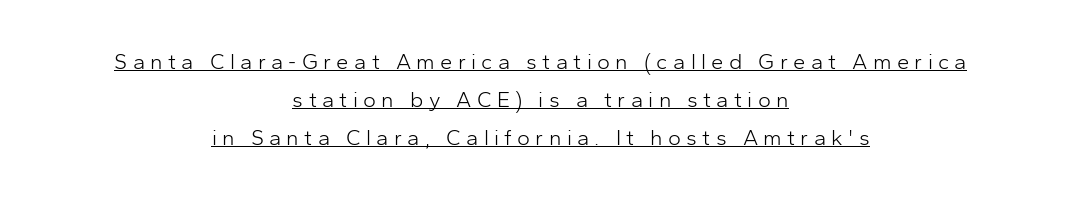
Q: Is the text bold? A: No.
Q: Is the text italic (slanted)? A: No, it is upright.
Q: Is the text underlined? A: Yes.
Q: How is the paragraph aligned? A: Centered.
Q: Is the spacing between letters normal or unusually wide? A: Unusually wide.
